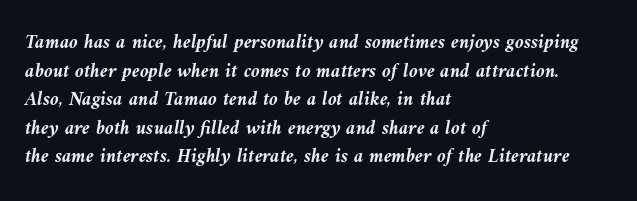
{"italic": "yes", "lean": "left", "slant_degrees": 10, "bold": "yes", "underline": "no", "align": "left", "line_spacing": "normal", "line_spacing_ratio": 1.43, "letter_spacing": "normal", "letter_spacing_em": 0.0, "glyph_px": 20}
